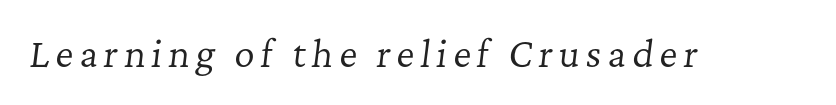
Serif or sans? Serif — the stroke terminals have little feet. The typography opts for an oblique posture over an upright one. Proportional: the letters do not fall into vertical columns. The space beneath each line is pristine and unruled. Counters stay open thanks to moderate or lighter strokes.
